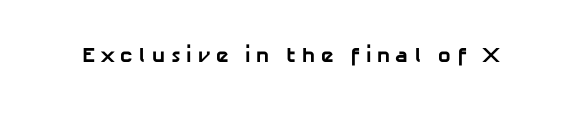
The image shows 21 px bold type; set unusually wide letter spacing (+0.27 em), not underlined.
